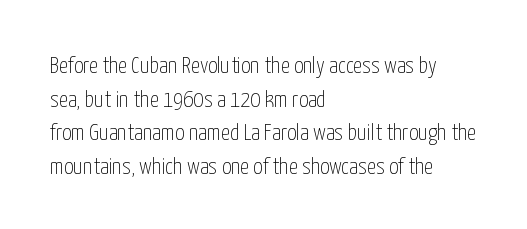
The image shows 23 px text type, upright; set left-aligned, normal line spacing (1.46x), normal letter spacing, not underlined.
